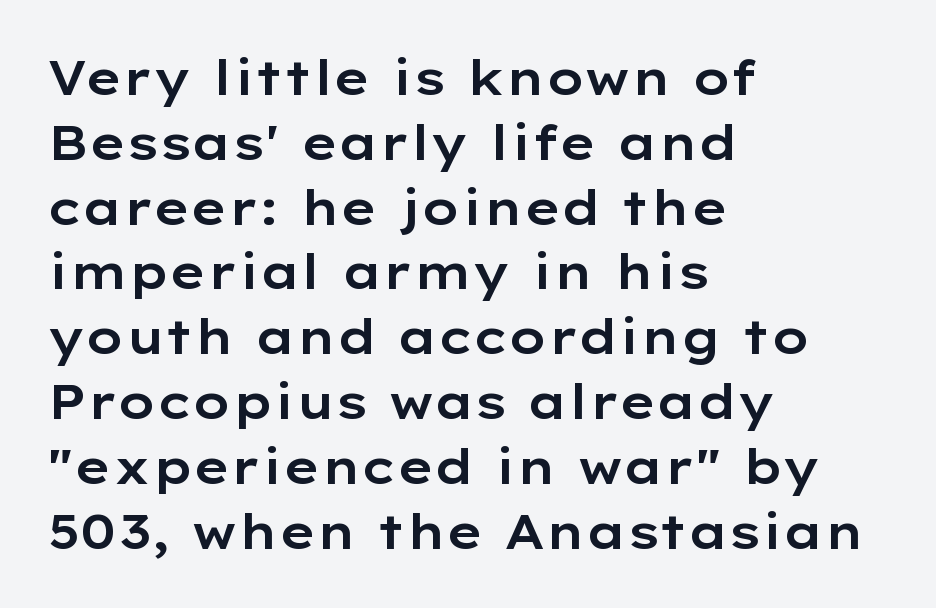
The letters stand upright; this is a roman face. Look at the tracking — it's just the regular setting, nothing added. What kind of face is this? One without serifs — a sans. Looks like regular typesetting: each glyph gets only the width it needs. Interline gaps are of average width in this sample.
